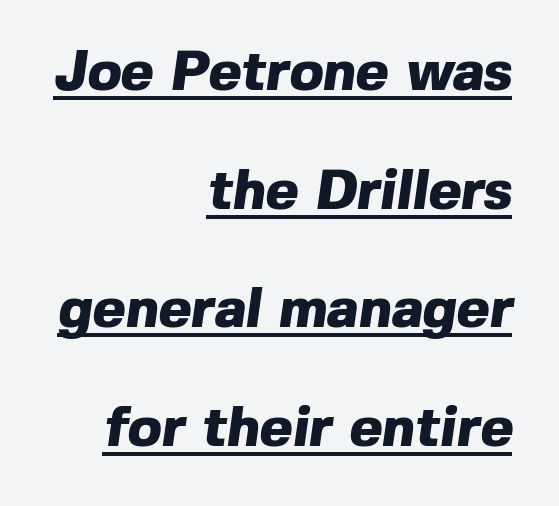
Q: Is the text bold? A: Yes.
Q: Is the typeface a serif or a sans-serif typeface? A: Sans-serif.
Q: Is the text underlined? A: Yes.
Q: How is the paragraph aligned? A: Right-aligned.
Q: Is the spacing between letters normal or unusually wide? A: Normal.
Q: Is the spacing between lines tight, normal or loose? A: Loose.
Q: Width (condensed, normal, or wide)? A: Normal.
Q: x-height? A: Medium.
Q: Monospaced? A: No.
